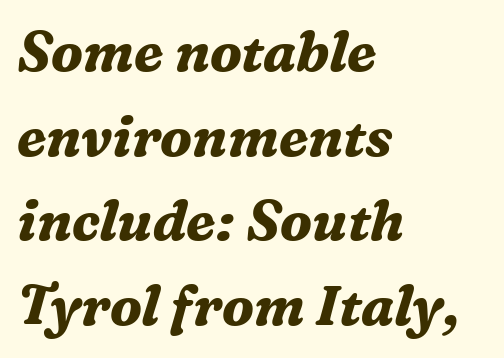
Q: Is the text bold? A: Yes.
Q: Is the text italic (slanted)? A: Yes, it leans right by about 16 degrees.
Q: Is the typeface a serif or a sans-serif typeface? A: Serif.
Q: Is the text underlined? A: No.
Q: How is the paragraph aligned? A: Left-aligned.
Q: Is the spacing between letters normal or unusually wide? A: Normal.
Q: Is the spacing between lines tight, normal or loose? A: Normal.
Q: Width (condensed, normal, or wide)? A: Normal.
Q: Stroke contrast? A: Medium.
Q: x-height? A: Medium.
Q: Monospaced? A: No.
